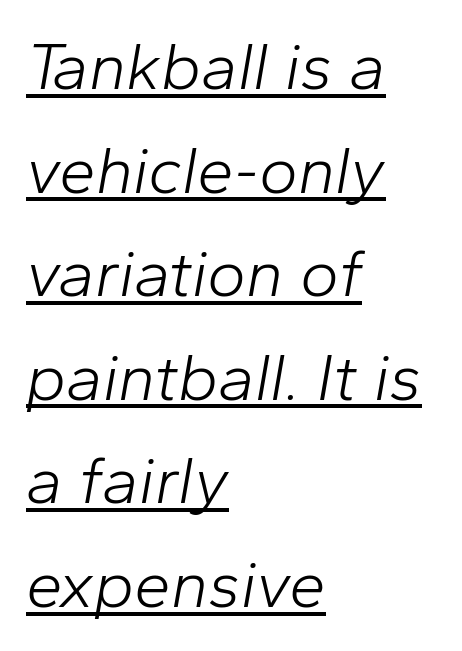
Q: Is the text bold? A: No.
Q: Is the text italic (slanted)? A: Yes, it leans right by about 10 degrees.
Q: Is the text underlined? A: Yes.
Q: How is the paragraph aligned? A: Left-aligned.
Q: Is the spacing between letters normal or unusually wide? A: Normal.
Q: Is the spacing between lines tight, normal or loose? A: Normal.
Q: Width (condensed, normal, or wide)? A: Normal.
Q: Stroke contrast? A: Low.
Q: x-height? A: Medium.
Q: Monospaced? A: No.
